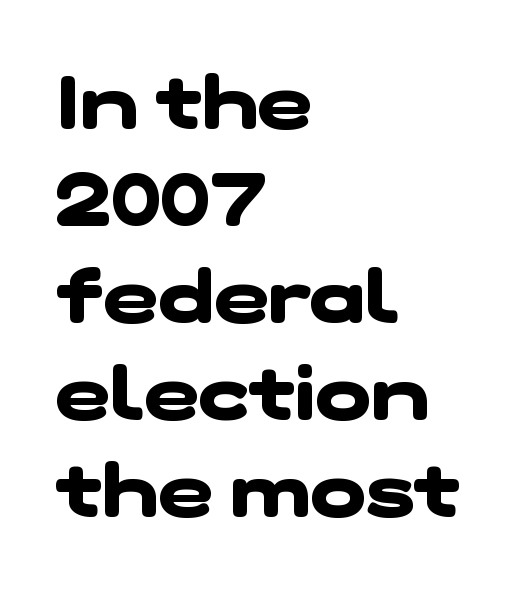
The image shows 74 px heavy, wide sans-serif type; set left-aligned, normal line spacing (1.31x), normal letter spacing, not underlined; low stroke contrast and a medium x-height.
